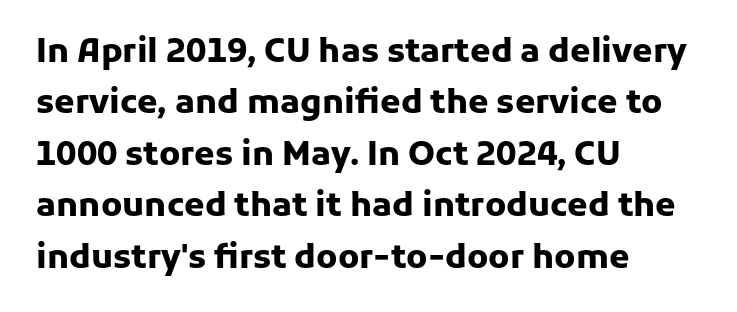
The face used here has the dense, thick strokes of a bold. The rendering uses natural spacing where letterforms have individual widths. The ragged edge is on the right, which tells us the setting is flush left. Observe the absence of serifs on each vertical stroke in this sample.
